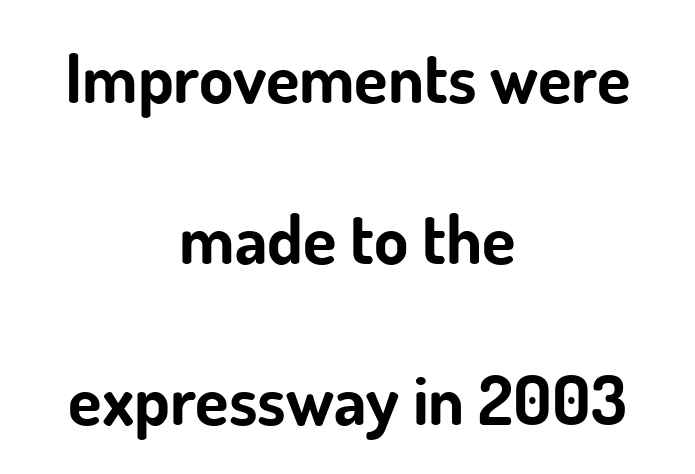
Vertical strokes here are truly vertical. The setting favours the middle, as headings and verse often do. Character widths vary here, with narrow letters taking less room than wide ones. Does the type have serifs? No, each stem ends abruptly. Loosely led — the rows are spread out.
